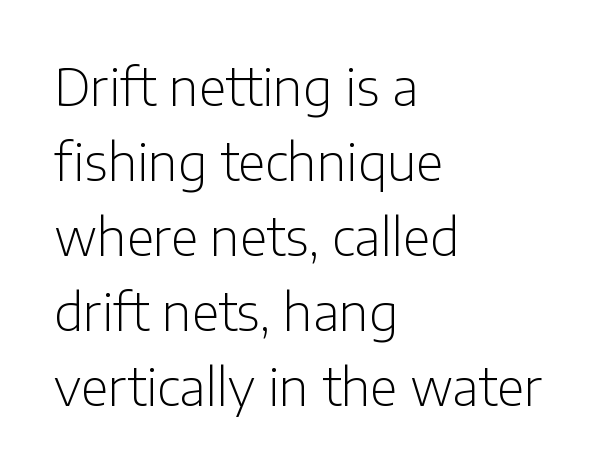
Q: Is the text bold? A: No.
Q: Is the text italic (slanted)? A: No, it is upright.
Q: Is the typeface a serif or a sans-serif typeface? A: Sans-serif.
Q: Is the text underlined? A: No.
Q: How is the paragraph aligned? A: Left-aligned.
Q: Is the spacing between letters normal or unusually wide? A: Normal.
Q: Is the spacing between lines tight, normal or loose? A: Normal.
Q: Width (condensed, normal, or wide)? A: Normal.
Q: Stroke contrast? A: Low.
Q: x-height? A: Medium.
Q: Monospaced? A: No.
